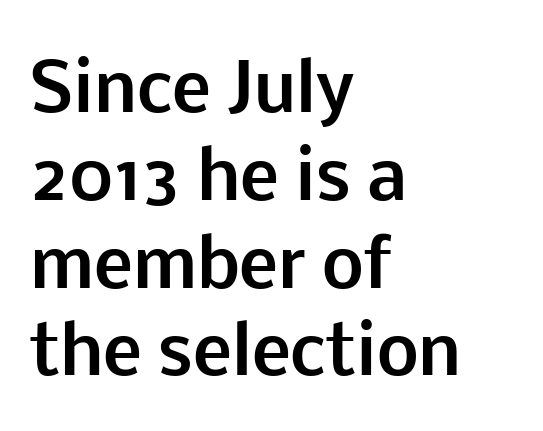
The image shows 66 px bold sans-serif type, upright; set left-aligned, normal line spacing (1.33x), normal letter spacing, not underlined; low stroke contrast and a medium x-height.
